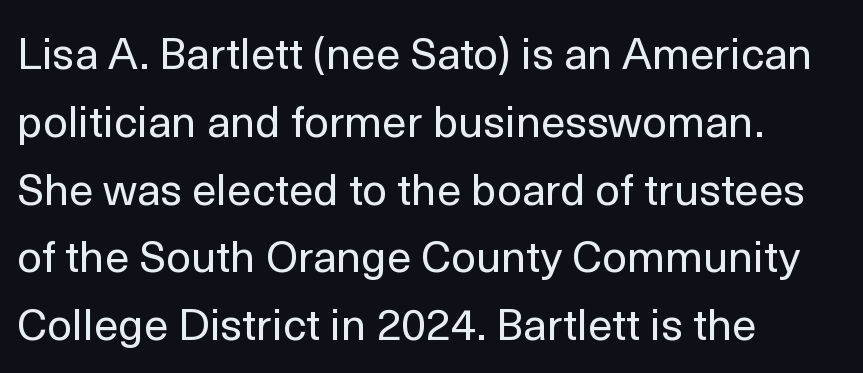
{"serif": "no", "italic": "no", "bold": "no", "weight": "regular", "width": "normal", "x_height": "medium", "monospaced": "no", "underline": "no", "align": "left", "line_spacing": "normal", "line_spacing_ratio": 1.54, "letter_spacing": "normal", "letter_spacing_em": 0.0, "glyph_px": 44}
